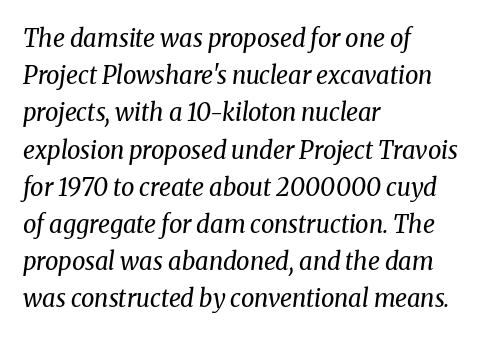
Q: Is the text bold? A: No.
Q: Is the text italic (slanted)? A: Yes, it leans right by about 8 degrees.
Q: Is the text underlined? A: No.
Q: How is the paragraph aligned? A: Left-aligned.
Q: Is the spacing between letters normal or unusually wide? A: Normal.
Q: Is the spacing between lines tight, normal or loose? A: Normal.
